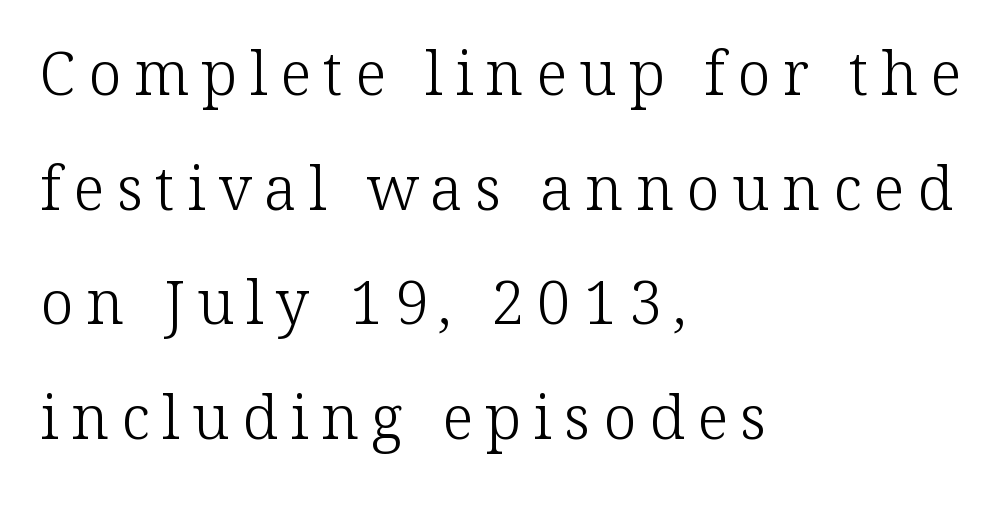
{"serif": "yes", "italic": "no", "bold": "no", "weight": "light", "width": "normal", "stroke_contrast": "low", "x_height": "medium", "monospaced": "no", "underline": "no", "align": "left", "line_spacing": "loose", "line_spacing_ratio": 1.91, "letter_spacing": "wide", "letter_spacing_em": 0.21, "glyph_px": 60}
